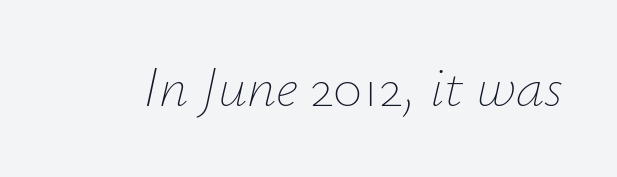
The weight tops out at a normal text grade. Spacing verdict: proportional, widths tailored to each character. Style check: oblique. Each word holds together tightly as a unit, with standard inter-letter gaps. Clear beneath every line of the passage.
